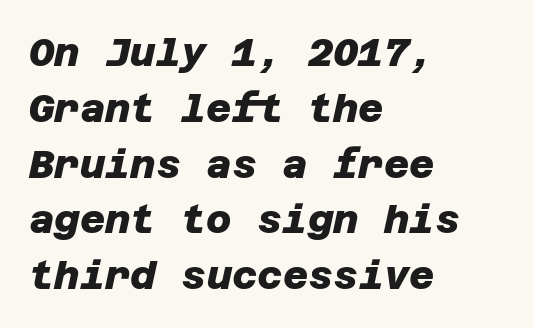
Q: Is the text bold? A: Yes.
Q: Is the typeface a serif or a sans-serif typeface? A: Sans-serif.
Q: Is the text underlined? A: No.
Q: How is the paragraph aligned? A: Left-aligned.
Q: Is the spacing between letters normal or unusually wide? A: Normal.
Q: Is the spacing between lines tight, normal or loose? A: Normal.
Q: Width (condensed, normal, or wide)? A: Normal.
Q: Stroke contrast? A: Low.
Q: x-height? A: Large.
